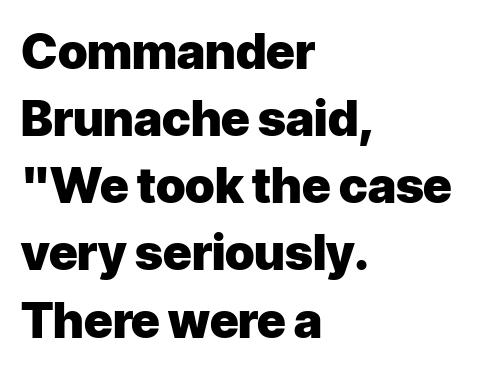
{"serif": "no", "italic": "no", "bold": "yes", "weight": "heavy", "width": "normal", "stroke_contrast": "low", "x_height": "medium", "monospaced": "no", "underline": "no", "align": "left", "line_spacing": "normal", "line_spacing_ratio": 1.37, "letter_spacing": "normal", "letter_spacing_em": 0.0, "glyph_px": 49}
